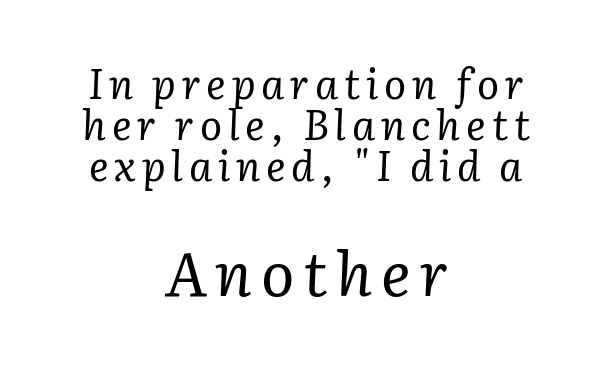
The image shows 62 px regular-weight serif type, italic (leaning right); set centered, tight line spacing (1.0x), not underlined; the second (bottom) block is 1.51x larger; low stroke contrast and a medium x-height.
